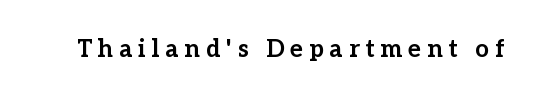
{"italic": "no", "bold": "yes", "underline": "no", "letter_spacing": "wide", "letter_spacing_em": 0.25, "glyph_px": 24}
